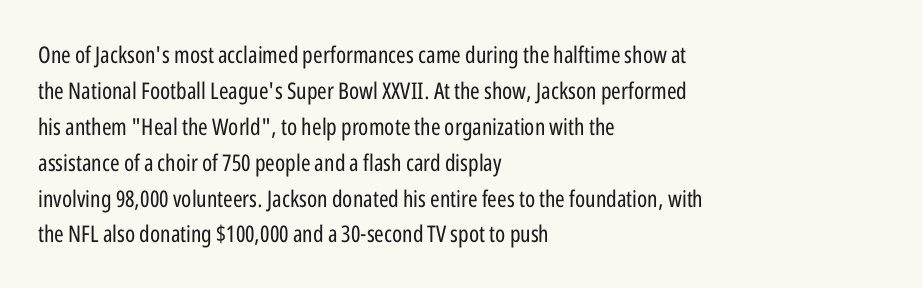
The foot of each line stays bare and open. It's the straight-up-and-down kind of type. The gaps between neighbouring characters are ordinary and unremarkable. A normal amount of white space separates one row of letters from the next. Typeset ragged right — the left edge is the straight one. Is the stroke heavy? The answer is a plain regular-or-lighter.
